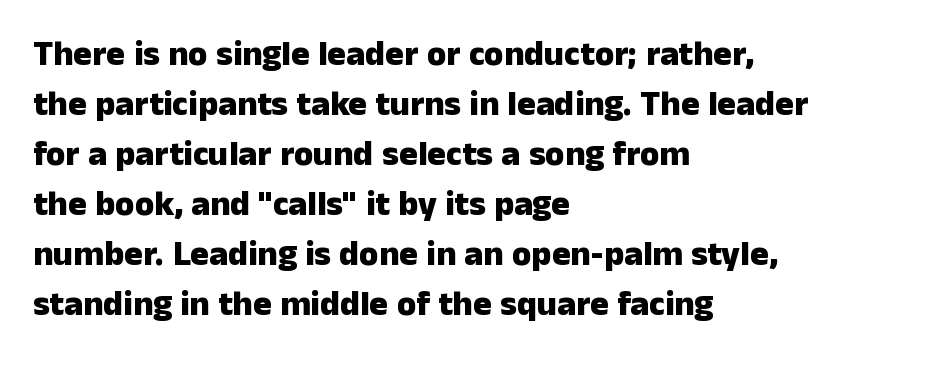
The image shows 35 px heavy sans-serif type, upright; set left-aligned, normal line spacing (1.43x), normal letter spacing, not underlined; low stroke contrast and a medium x-height.
